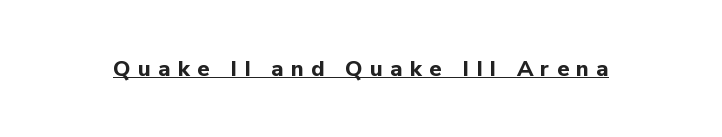
{"italic": "no", "bold": "yes", "underline": "yes", "letter_spacing": "wide", "letter_spacing_em": 0.33, "glyph_px": 22}
